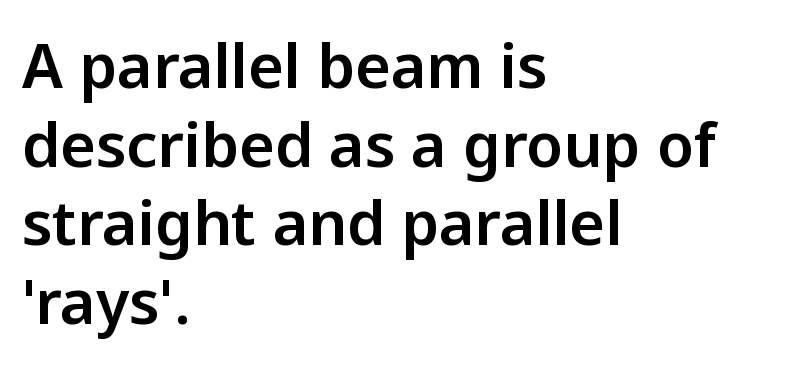
Letter spacing: default. Baseline-to-baseline distance is the conventional proportion of letter height. The lines in this sample share a left origin and differ only in where they stop. Is this a fixed-width face? No — the glyphs have proportional, varying widths. Typographically, this falls in the sans-serif category.
